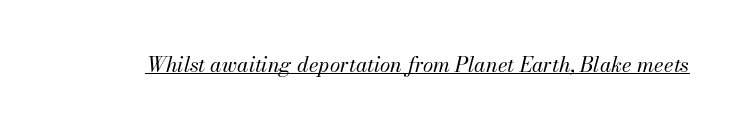
{"italic": "yes", "lean": "right", "slant_degrees": 13, "bold": "no", "underline": "yes", "letter_spacing": "normal", "letter_spacing_em": 0.0, "glyph_px": 21}
